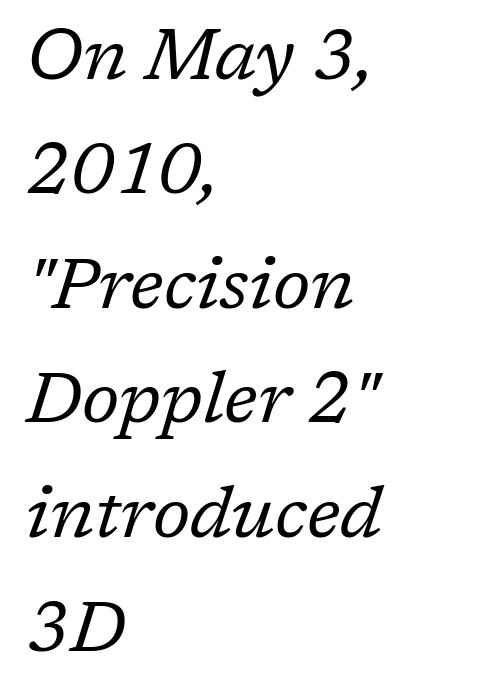
{"serif": "yes", "italic": "yes", "lean": "right", "slant_degrees": 17, "bold": "no", "weight": "regular", "width": "normal", "stroke_contrast": "low", "x_height": "medium", "monospaced": "no", "underline": "no", "align": "left", "line_spacing": "normal", "line_spacing_ratio": 1.59, "letter_spacing": "normal", "letter_spacing_em": 0.0, "glyph_px": 72}
